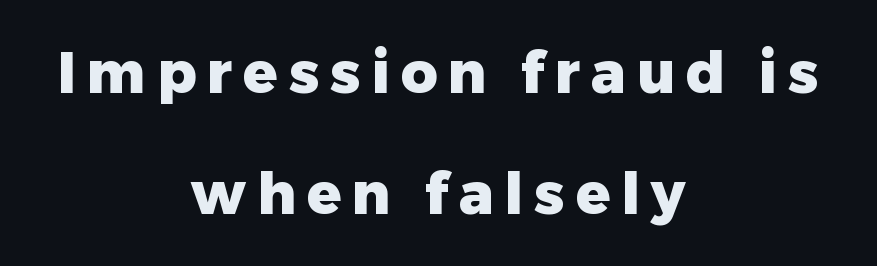
Q: Is the text bold? A: Yes.
Q: Is the text italic (slanted)? A: No, it is upright.
Q: Is the typeface a serif or a sans-serif typeface? A: Sans-serif.
Q: Is the text underlined? A: No.
Q: How is the paragraph aligned? A: Centered.
Q: Is the spacing between lines tight, normal or loose? A: Loose.
Q: Width (condensed, normal, or wide)? A: Normal.
Q: Stroke contrast? A: Low.
Q: x-height? A: Medium.
Q: Monospaced? A: No.
